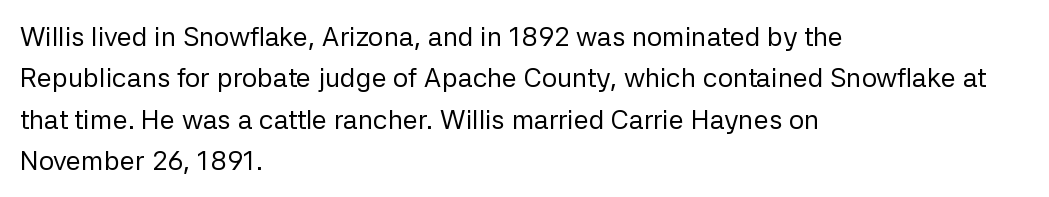
{"italic": "no", "bold": "no", "underline": "no", "align": "left", "line_spacing": "normal", "line_spacing_ratio": 1.53, "letter_spacing": "normal", "letter_spacing_em": 0.0, "glyph_px": 27}
